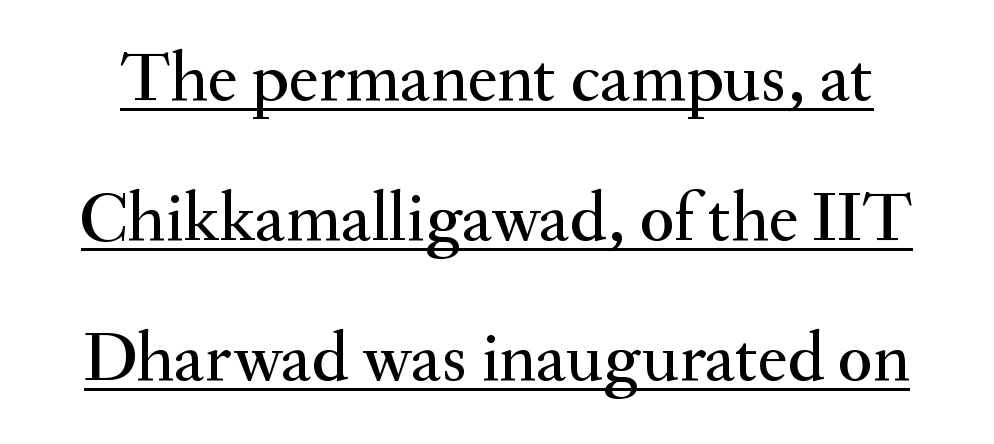
The image shows 71 px serif type, upright; set loose line spacing (1.97x), normal letter spacing, underlined; medium stroke contrast and a small x-height.
